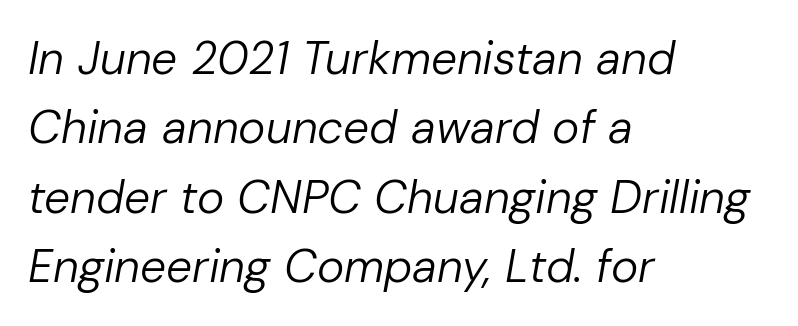
{"italic": "yes", "lean": "right", "slant_degrees": 10, "bold": "no", "weight": "regular", "width": "normal", "stroke_contrast": "low", "x_height": "medium", "monospaced": "no", "underline": "no", "align": "left", "line_spacing": "normal", "line_spacing_ratio": 1.51, "letter_spacing": "normal", "letter_spacing_em": 0.0, "glyph_px": 46}
